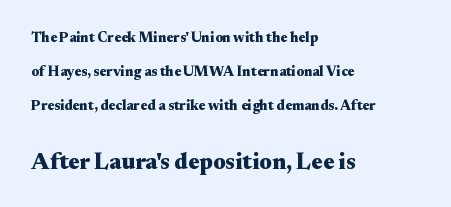
Q: Is the text bold? A: Yes.
Q: Is the text italic (slanted)? A: No, it is upright.
Q: Is the text underlined? A: No.
Q: How is the paragraph aligned? A: Left-aligned.
Q: Is the spacing between letters normal or unusually wide? A: Normal.
Q: Is the spacing between lines tight, normal or loose? A: Loose.
Q: Which block of text is set in a larger size, the first (top) or the second (bottom)? A: The second (bottom) one.
